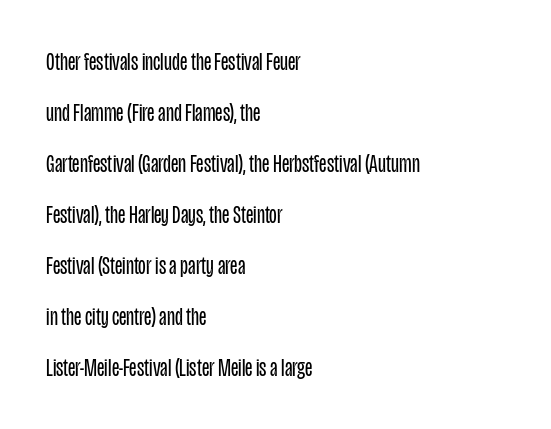
The setting favours the left margin, as ordinary paragraphs usually do. Students, note that the glyphs here touch the page at normal intervals. The words here are not underlined. Reading down the column, the eye jumps a long way to each next line. The axis of the letterforms is exactly vertical. The typesetting does not lean heavy: it is not bold.
